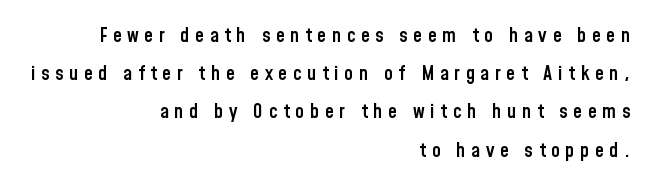
{"italic": "no", "bold": "semi", "underline": "no", "align": "right", "line_spacing": "loose", "line_spacing_ratio": 1.91, "letter_spacing": "wide", "letter_spacing_em": 0.28, "glyph_px": 20}
